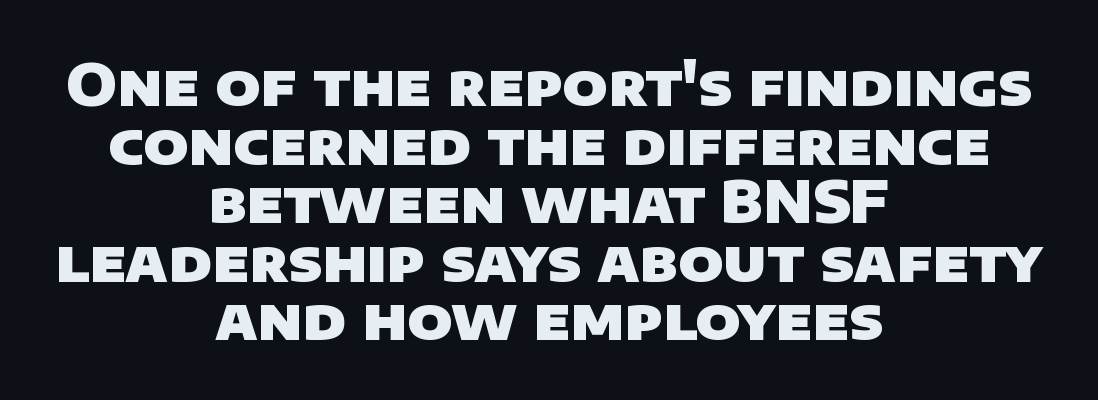
The image shows 58 px heavy sans-serif type; set centered, tight line spacing (1.01x), normal letter spacing, not underlined; low stroke contrast and a large x-height.
